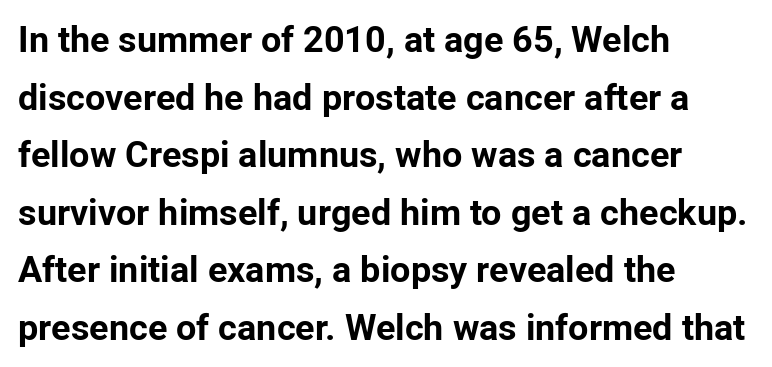
Q: Is the text bold? A: Yes.
Q: Is the text italic (slanted)? A: No, it is upright.
Q: Is the typeface a serif or a sans-serif typeface? A: Sans-serif.
Q: Is the text underlined? A: No.
Q: How is the paragraph aligned? A: Left-aligned.
Q: Is the spacing between letters normal or unusually wide? A: Normal.
Q: Is the spacing between lines tight, normal or loose? A: Normal.
Q: Width (condensed, normal, or wide)? A: Normal.
Q: Stroke contrast? A: Low.
Q: x-height? A: Medium.
Q: Monospaced? A: No.
